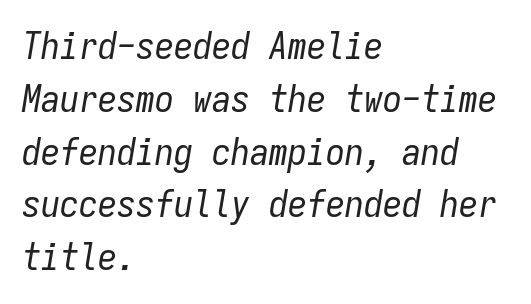
{"italic": "yes", "lean": "right", "slant_degrees": 9, "bold": "no", "weight": "regular", "width": "condensed", "stroke_contrast": "low", "x_height": "medium", "monospaced": "yes", "underline": "no", "align": "left", "line_spacing": "normal", "line_spacing_ratio": 1.39, "letter_spacing": "normal", "letter_spacing_em": 0.0, "glyph_px": 38}
